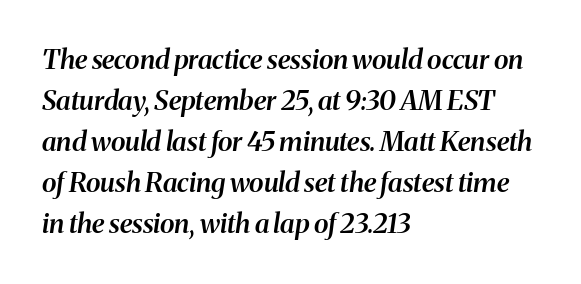
Every row of glyphs begins at an identical x-position on the left. Here the glyphs are tracked normally, forming tight word shapes. The glyphs are unaccompanied by any horizontal stroke below them. Rows of type keep a routine distance in the vertical direction.
